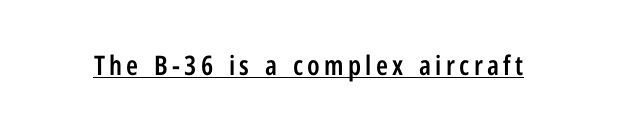
{"italic": "no", "bold": "semi", "underline": "yes", "glyph_px": 27}
